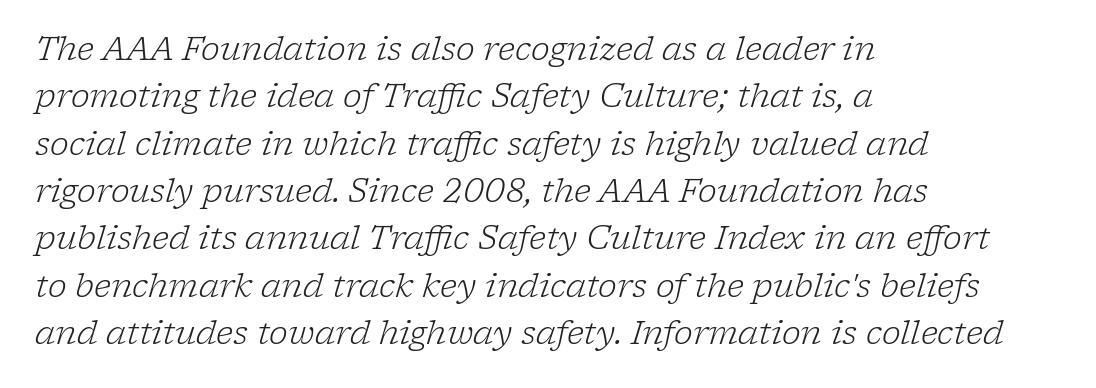
The image shows 32 px light serif type, italic (leaning right); set left-aligned, normal line spacing (1.48x), normal letter spacing, not underlined; low stroke contrast and a medium x-height.
